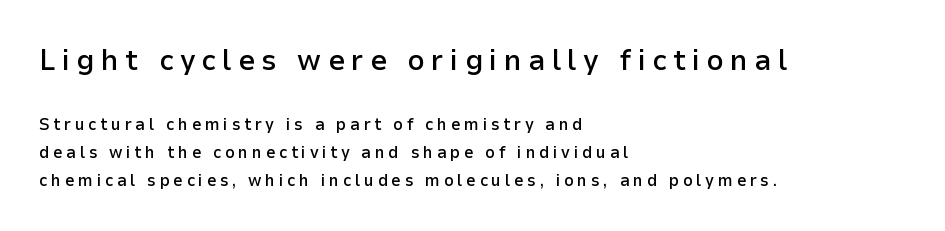
Q: Is the text bold? A: Semi-bold.
Q: Is the text italic (slanted)? A: No, it is upright.
Q: Is the typeface a serif or a sans-serif typeface? A: Sans-serif.
Q: Is the text underlined? A: No.
Q: How is the paragraph aligned? A: Left-aligned.
Q: Is the spacing between letters normal or unusually wide? A: Unusually wide.
Q: Is the spacing between lines tight, normal or loose? A: Normal.
Q: Which block of text is set in a larger size, the first (top) or the second (bottom)? A: The first (top) one.
Q: Width (condensed, normal, or wide)? A: Normal.
Q: Stroke contrast? A: Low.
Q: x-height? A: Medium.
Q: Monospaced? A: No.
